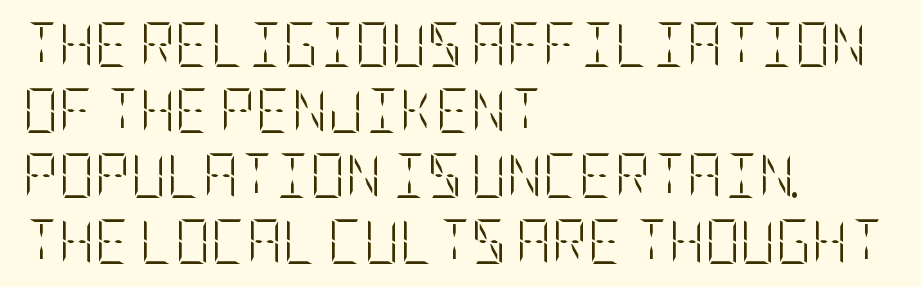
{"italic": "no", "bold": "no", "weight": "light", "width": "condensed", "stroke_contrast": "low", "x_height": "large", "underline": "no", "align": "left", "line_spacing": "normal", "line_spacing_ratio": 1.49, "letter_spacing": "normal", "letter_spacing_em": 0.0, "glyph_px": 44}
